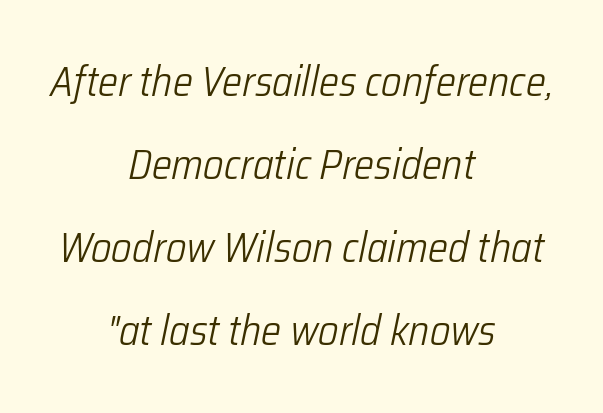
The strip under each line holds only bare page. Compared with ordinary roman type, these characters are visibly tilted. Short and long lines alike share a common midpoint. Heaviness? Minimal to ordinary, like unemphasized prose. Observe the ordinary spacing: letters are neighbours, not strangers.
